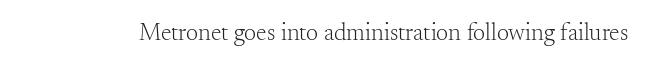
{"italic": "no", "bold": "no", "underline": "no", "letter_spacing": "normal", "letter_spacing_em": 0.0, "glyph_px": 24}
